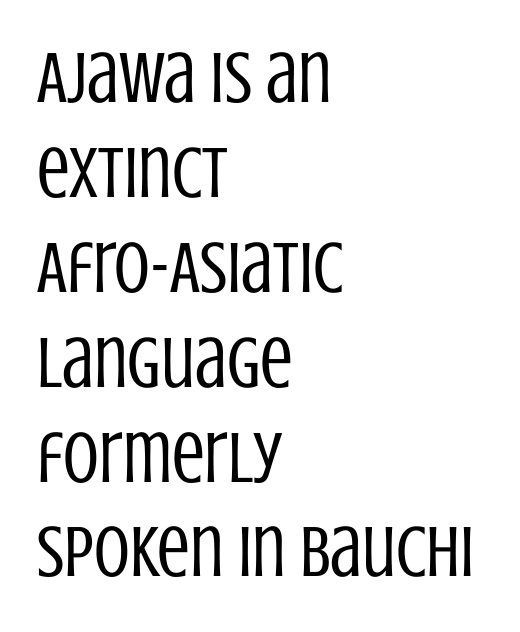
Q: Is the text bold? A: No.
Q: Is the text italic (slanted)? A: No, it is upright.
Q: Is the typeface a serif or a sans-serif typeface? A: Sans-serif.
Q: Is the text underlined? A: No.
Q: How is the paragraph aligned? A: Left-aligned.
Q: Is the spacing between letters normal or unusually wide? A: Normal.
Q: Is the spacing between lines tight, normal or loose? A: Normal.
Q: Width (condensed, normal, or wide)? A: Condensed.
Q: Stroke contrast? A: Low.
Q: x-height? A: Large.
Q: Monospaced? A: No.
